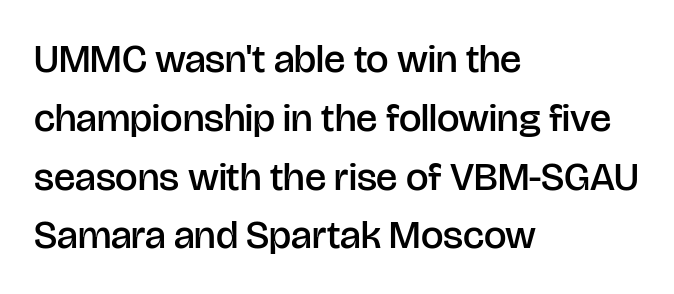
The image shows 40 px semibold sans-serif type, upright; set left-aligned, normal line spacing (1.47x), normal letter spacing, not underlined; low stroke contrast and a large x-height.
